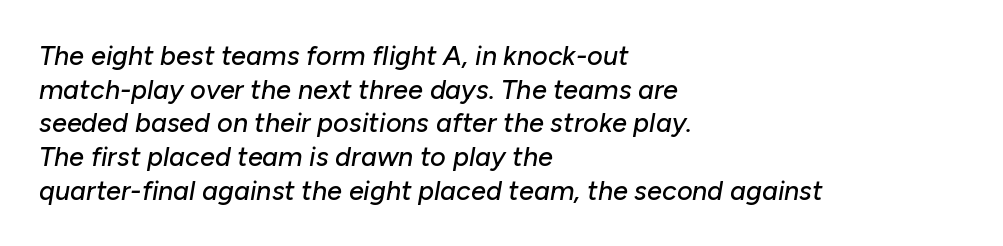
Q: Is the text italic (slanted)? A: Yes, it leans right by about 10 degrees.
Q: Is the text underlined? A: No.
Q: How is the paragraph aligned? A: Left-aligned.
Q: Is the spacing between letters normal or unusually wide? A: Normal.
Q: Is the spacing between lines tight, normal or loose? A: Normal.
